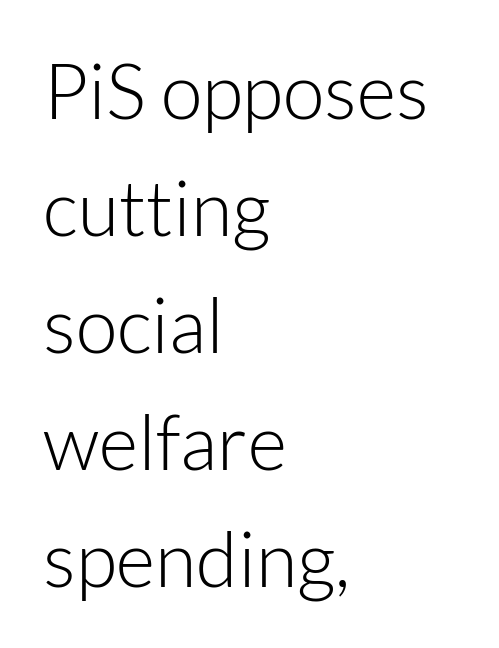
{"serif": "no", "italic": "no", "bold": "no", "weight": "light", "width": "normal", "stroke_contrast": "low", "x_height": "medium", "monospaced": "no", "underline": "no", "align": "left", "line_spacing": "normal", "line_spacing_ratio": 1.54, "letter_spacing": "normal", "letter_spacing_em": 0.0, "glyph_px": 76}
